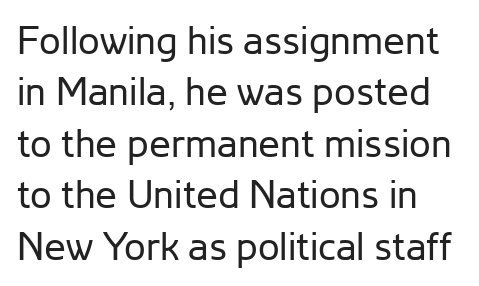
The face used here is a sans, in the tradition of grotesques and geometrics. The area under the type is left untouched. A normal amount of white space separates one row of letters from the next. Glyph-to-glyph distance matches everyday printed text. This is the regular roman posture of the typeface. Note the varied advance widths — an 'i' is clearly narrower than an 'm'.
